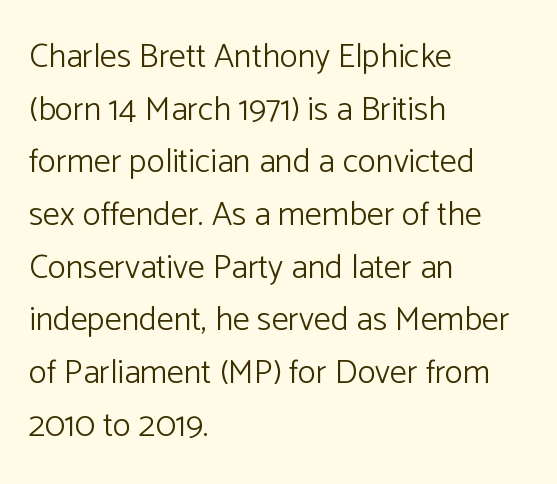
The image shows 34 px light sans-serif type, upright; set left-aligned, normal line spacing (1.55x), normal letter spacing, not underlined; low stroke contrast and a medium x-height.
